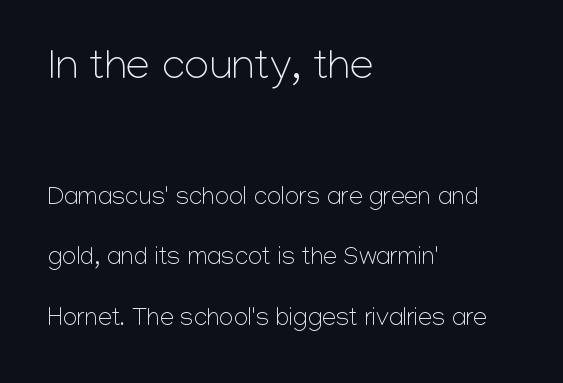
{"serif": "no", "italic": "no", "bold": "no", "weight": "light", "width": "normal", "stroke_contrast": "low", "x_height": "medium", "monospaced": "no", "underline": "no", "align": "left", "line_spacing": "loose", "line_spacing_ratio": 2.41, "letter_spacing": "normal", "letter_spacing_em": 0.0, "larger_block": "first", "size_ratio": 1.72, "glyph_px": 43}
